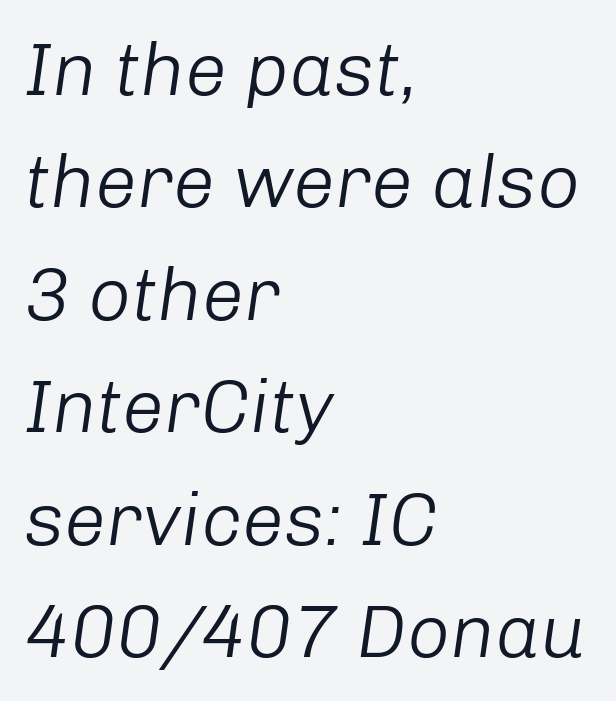
{"italic": "yes", "lean": "right", "slant_degrees": 8, "bold": "no", "weight": "light", "width": "normal", "stroke_contrast": "low", "x_height": "medium", "monospaced": "no", "underline": "no", "align": "left", "line_spacing": "normal", "line_spacing_ratio": 1.5, "letter_spacing": "normal", "letter_spacing_em": 0.0, "glyph_px": 75}
